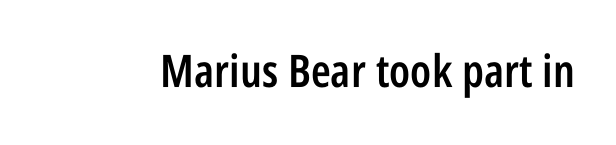
Q: Is the text bold? A: Semi-bold.
Q: Is the text italic (slanted)? A: No, it is upright.
Q: Is the typeface a serif or a sans-serif typeface? A: Sans-serif.
Q: Is the text underlined? A: No.
Q: Is the spacing between letters normal or unusually wide? A: Normal.
Q: Width (condensed, normal, or wide)? A: Condensed.
Q: Stroke contrast? A: Low.
Q: x-height? A: Large.
Q: Monospaced? A: No.
